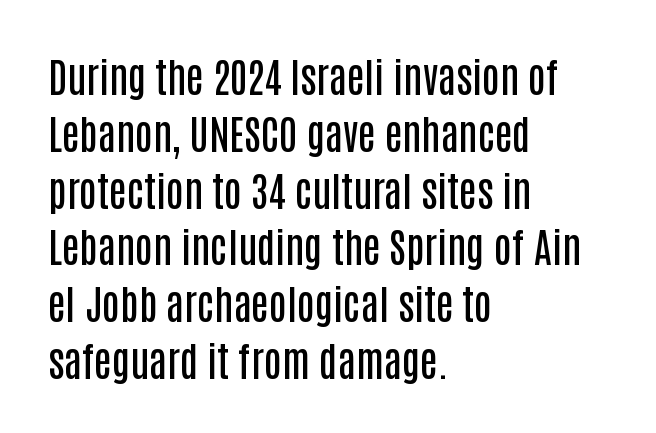
Looks like regular typesetting: each glyph gets only the width it needs. You can tell it's not italic because the verticals are truly vertical. Whoever set this chose a conventional vertical rhythm. Just letters on the line, the space beneath them empty. Nope, no serifs anywhere on these letters. Compared with an ordinary text face, these strokes are moderately heavier — a semibold.
